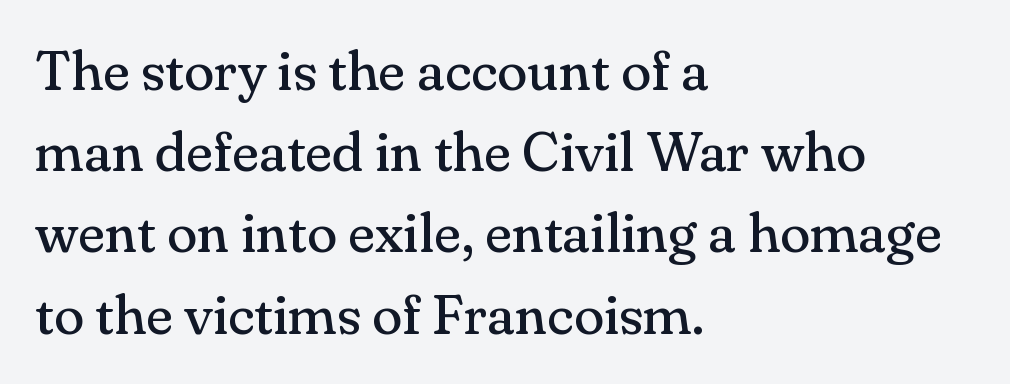
The image shows 56 px regular-weight serif type, upright; set left-aligned, normal line spacing (1.45x), normal letter spacing, not underlined; medium stroke contrast and a small x-height.
